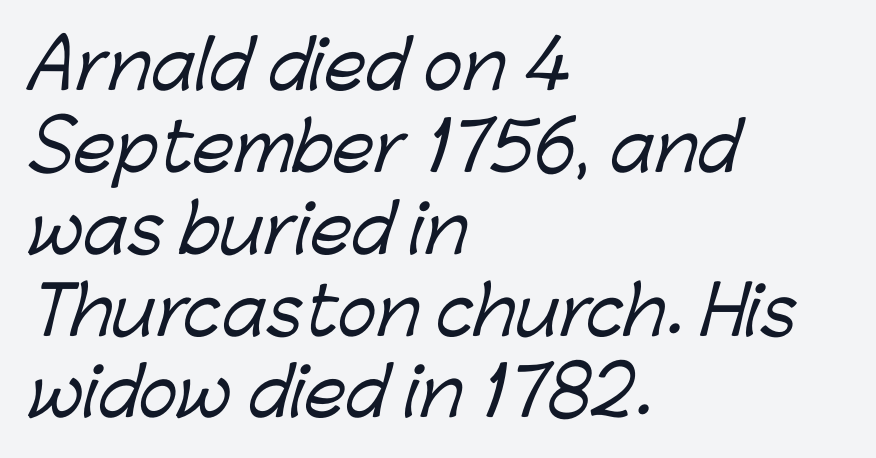
{"serif": "no", "width": "normal", "stroke_contrast": "low", "x_height": "medium", "monospaced": "no", "underline": "no", "align": "left", "line_spacing_ratio": 1.24, "letter_spacing": "normal", "letter_spacing_em": 0.0, "glyph_px": 66}
